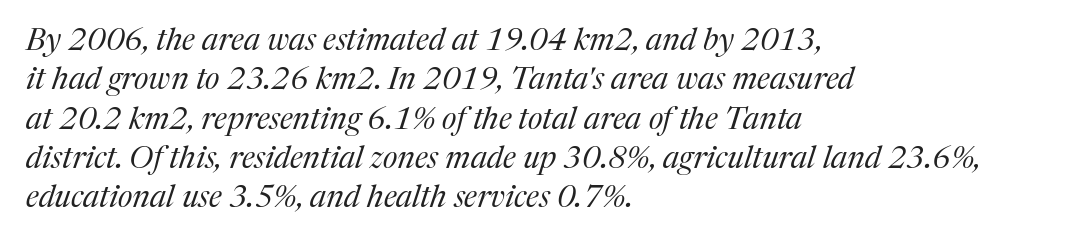
The image shows 31 px regular-weight serif type, italic (leaning right); set left-aligned, normal line spacing (1.27x), normal letter spacing, not underlined; medium stroke contrast and a medium x-height.
